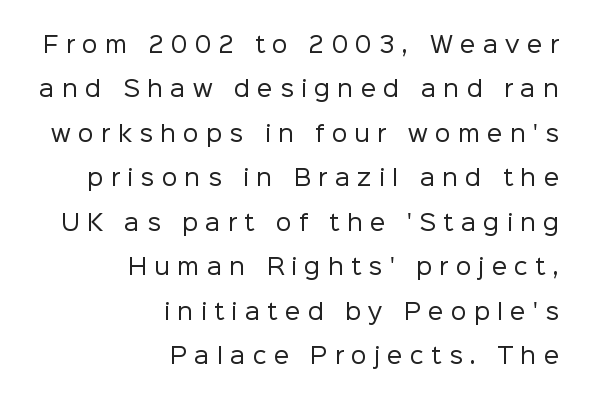
The image shows 22 px text type, upright; set right-aligned, loose line spacing (2.02x), unusually wide letter spacing (+0.33 em), not underlined.
